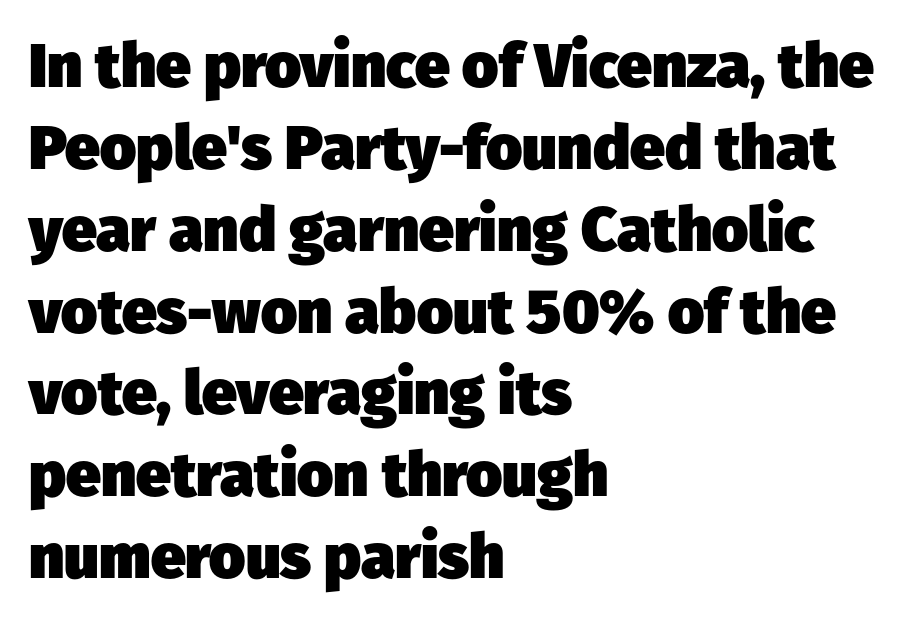
Typesetter's note: full bold, strokes at maximum text heaviness. This rendering uses left alignment, leaving the right contour irregular. A sans-serif font was chosen for this passage. The vertical gap from one line to the next is medium. The letterforms sit shoulder to shoulder at normal distance. Descenders are the only things crossing below the line.
